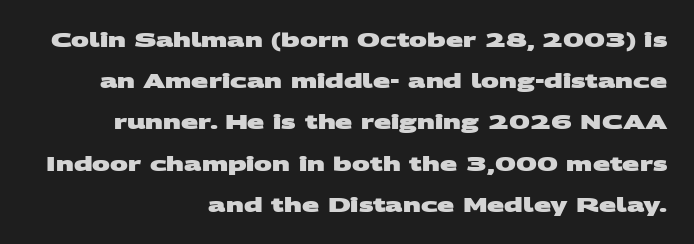
The rendering uses a large line-height, opening up the rows. These lines are set flush right with a ragged left edge. Spacing between characters is what you'd get straight out of the box. Honestly, there is no underline to notice here at all.
